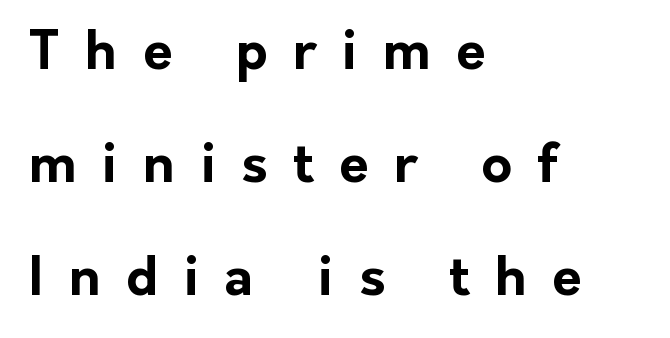
The image shows 53 px bold sans-serif type, upright; set left-aligned, loose line spacing (2.13x), unusually wide letter spacing (+0.48 em), not underlined; low stroke contrast and a medium x-height.
